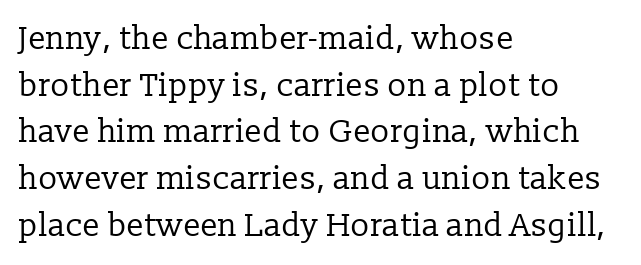
The image shows 32 px regular-weight serif type, upright; set left-aligned, normal line spacing (1.46x), normal letter spacing, not underlined; low stroke contrast and a medium x-height.
